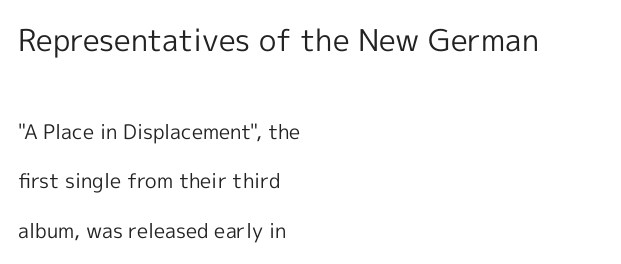
Q: Is the text bold? A: No.
Q: Is the text italic (slanted)? A: No, it is upright.
Q: Is the typeface a serif or a sans-serif typeface? A: Sans-serif.
Q: Is the text underlined? A: No.
Q: How is the paragraph aligned? A: Left-aligned.
Q: Is the spacing between letters normal or unusually wide? A: Normal.
Q: Is the spacing between lines tight, normal or loose? A: Loose.
Q: Which block of text is set in a larger size, the first (top) or the second (bottom)? A: The first (top) one.
Q: Width (condensed, normal, or wide)? A: Normal.
Q: x-height? A: Medium.
Q: Monospaced? A: No.
